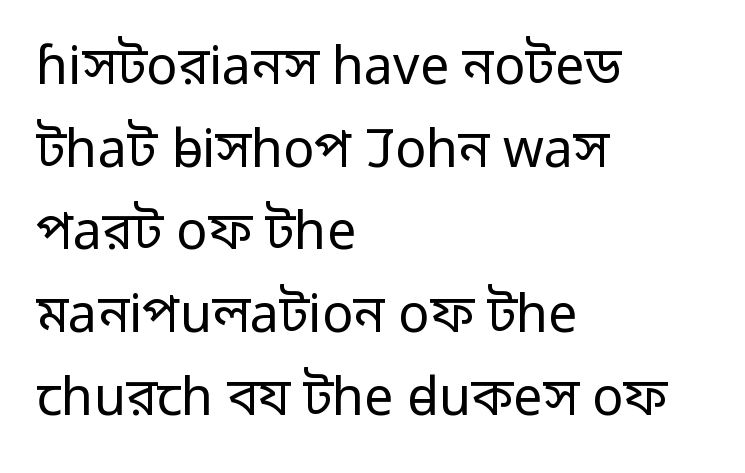
Q: Is the text bold? A: No.
Q: Is the text italic (slanted)? A: No, it is upright.
Q: Is the typeface a serif or a sans-serif typeface? A: Sans-serif.
Q: Is the text underlined? A: No.
Q: How is the paragraph aligned? A: Left-aligned.
Q: Is the spacing between letters normal or unusually wide? A: Normal.
Q: Is the spacing between lines tight, normal or loose? A: Normal.
Q: Width (condensed, normal, or wide)? A: Normal.
Q: Stroke contrast? A: Low.
Q: x-height? A: Medium.
Q: Monospaced? A: No.
